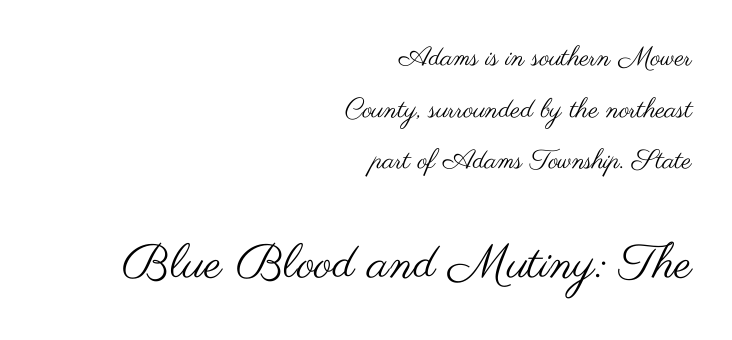
{"serif": "no", "bold": "no", "weight": "regular", "width": "wide", "stroke_contrast": "medium", "x_height": "small", "monospaced": "no", "underline": "no", "align": "right", "line_spacing": "loose", "line_spacing_ratio": 1.91, "letter_spacing": "normal", "letter_spacing_em": 0.0, "larger_block": "second", "size_ratio": 1.78, "glyph_px": 48}
